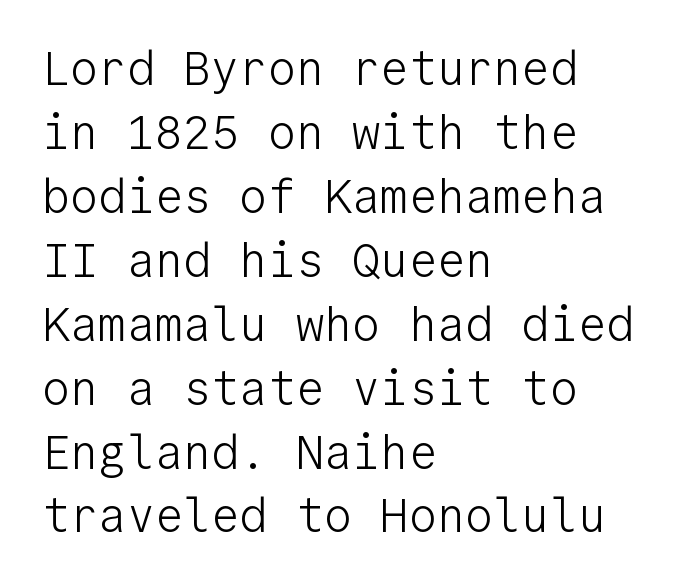
{"serif": "no", "italic": "no", "bold": "no", "weight": "light", "width": "normal", "stroke_contrast": "low", "x_height": "medium", "monospaced": "yes", "underline": "no", "align": "left", "line_spacing": "normal", "line_spacing_ratio": 1.36, "letter_spacing": "normal", "letter_spacing_em": 0.0, "glyph_px": 47}
